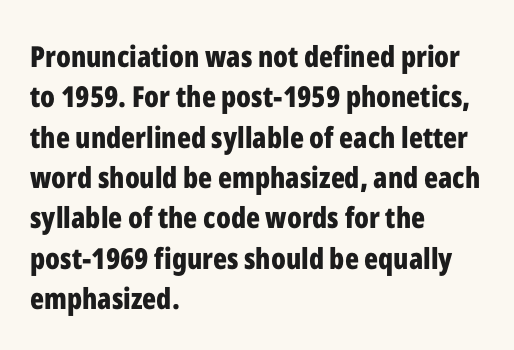
The image shows 29 px bold, condensed sans-serif type, upright; set left-aligned, normal line spacing (1.39x), normal letter spacing, not underlined; low stroke contrast and a medium x-height.
